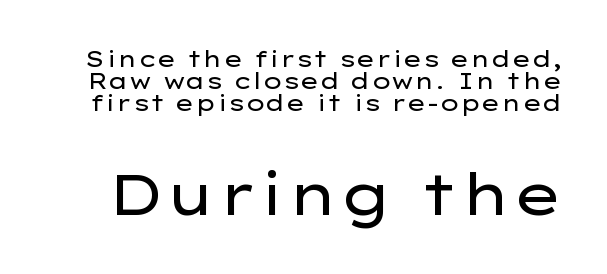
The image shows 58 px regular-weight, wide sans-serif type, upright; set tight line spacing (0.96x), normal letter spacing, not underlined; the second (bottom) block is 2.52x larger; low stroke contrast and a medium x-height.
